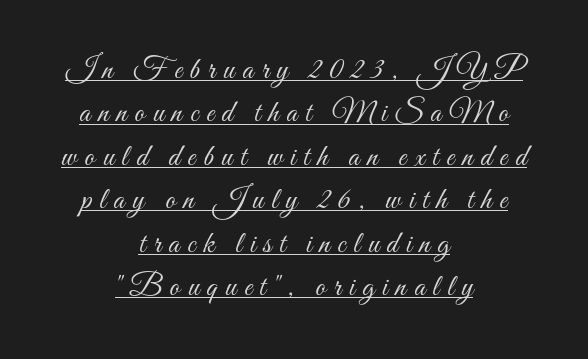
Q: Is the text bold? A: No.
Q: Is the text italic (slanted)? A: Yes.
Q: Is the text underlined? A: Yes.
Q: How is the paragraph aligned? A: Centered.
Q: Is the spacing between letters normal or unusually wide? A: Unusually wide.
Q: Is the spacing between lines tight, normal or loose? A: Normal.
Q: Width (condensed, normal, or wide)? A: Condensed.
Q: Stroke contrast? A: Medium.
Q: x-height? A: Small.
Q: Monospaced? A: No.
